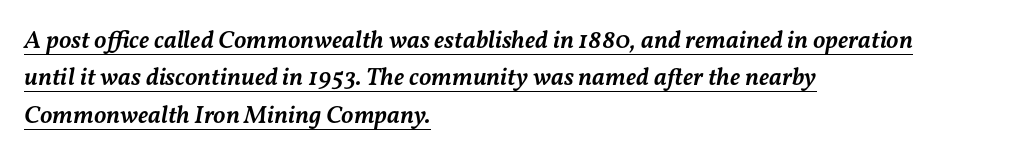
Q: Is the text bold? A: Semi-bold.
Q: Is the text italic (slanted)? A: Yes, it leans right by about 11 degrees.
Q: Is the text underlined? A: Yes.
Q: How is the paragraph aligned? A: Left-aligned.
Q: Is the spacing between letters normal or unusually wide? A: Normal.
Q: Is the spacing between lines tight, normal or loose? A: Normal.
